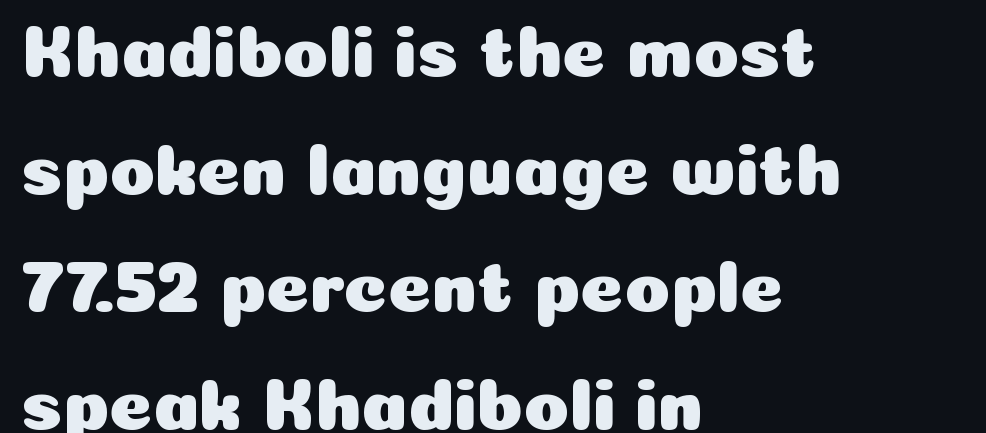
This sample uses plain, unmodified letter spacing. Teacher's note: observe the even left margin — that is flush-left alignment. Proportional: the letters do not fall into vertical columns. Is this a sans? Yes — the strokes have no serifs. The vertical gap from one line to the next is medium.
